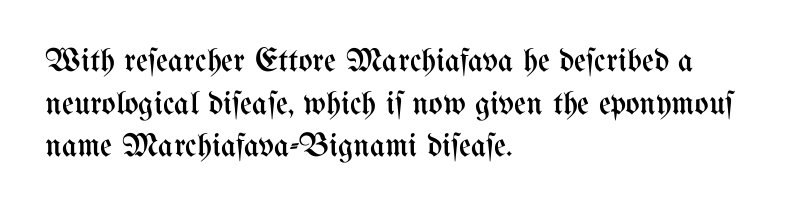
{"italic": "no", "bold": "no", "weight": "regular", "width": "condensed", "stroke_contrast": "medium", "x_height": "medium", "monospaced": "no", "underline": "no", "align": "left", "line_spacing": "normal", "line_spacing_ratio": 1.29, "letter_spacing": "normal", "letter_spacing_em": 0.0, "glyph_px": 33}
